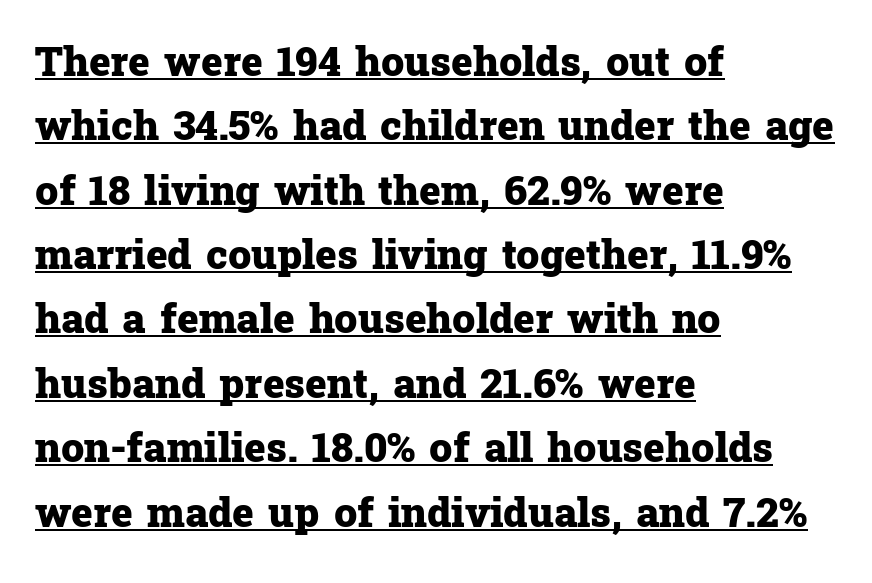
{"serif": "yes", "italic": "no", "bold": "yes", "weight": "heavy", "width": "normal", "stroke_contrast": "low", "x_height": "medium", "monospaced": "no", "underline": "yes", "align": "left", "line_spacing": "normal", "line_spacing_ratio": 1.57, "letter_spacing": "normal", "letter_spacing_em": 0.0, "glyph_px": 41}
